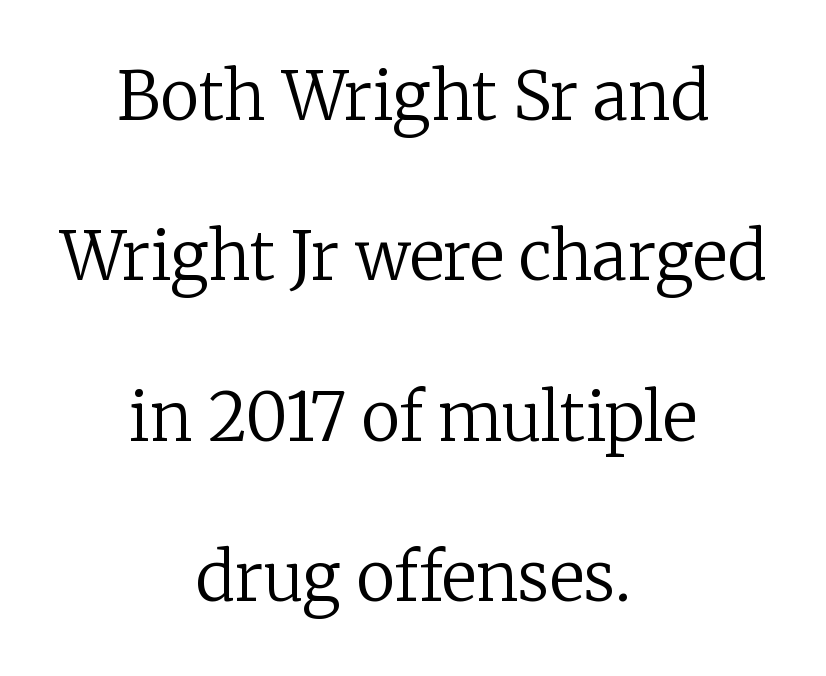
The image shows 66 px regular-weight serif type, upright; set centered, loose line spacing (2.43x), normal letter spacing, not underlined; low stroke contrast and a medium x-height.
